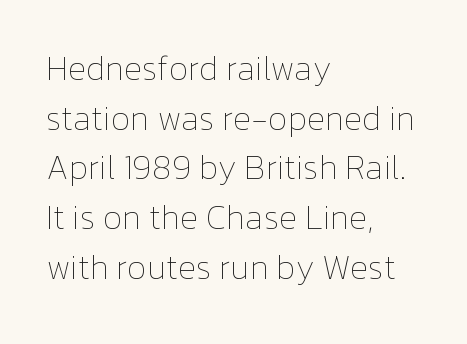
{"italic": "no", "bold": "no", "weight": "thin", "width": "normal", "stroke_contrast": "low", "x_height": "medium", "monospaced": "no", "underline": "no", "align": "left", "line_spacing": "normal", "line_spacing_ratio": 1.46, "letter_spacing": "normal", "letter_spacing_em": 0.0, "glyph_px": 34}
